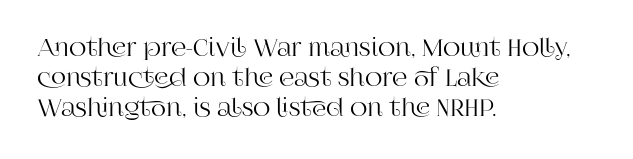
{"italic": "no", "underline": "no", "align": "left", "line_spacing_ratio": 1.24, "letter_spacing": "normal", "letter_spacing_em": 0.0, "glyph_px": 24}
